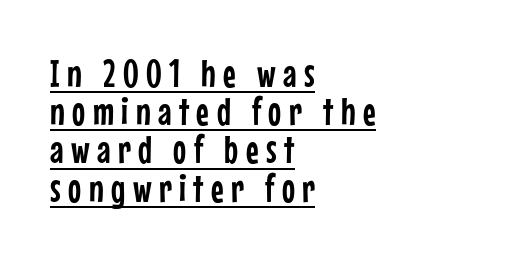
The image shows 39 px condensed sans-serif type, upright; set left-aligned, tight line spacing (0.98x), underlined; low stroke contrast and a medium x-height.
